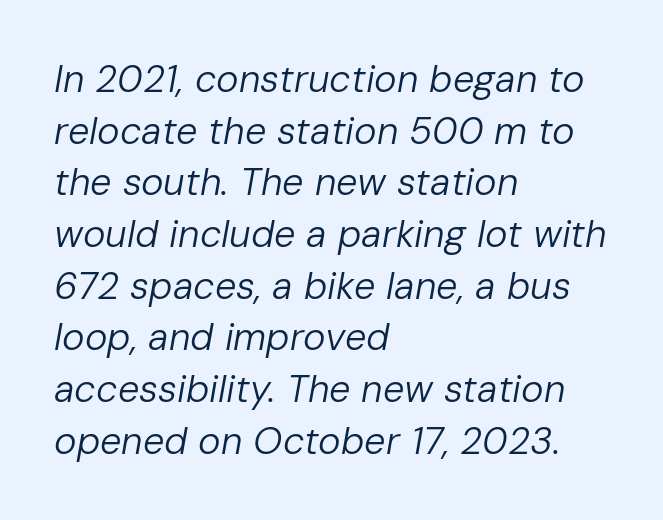
The line-height multiplier appears to be the usual default. Horizontal alignment here is leftward, the default for most running prose. Looking at the ascenders, they clearly lean. Nobody touched the tracking dial on this one.
